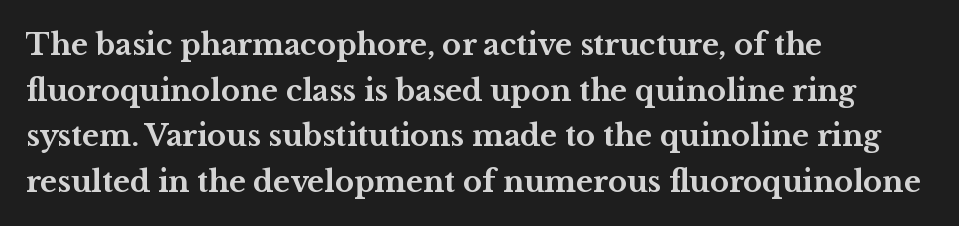
Q: Is the text bold? A: Yes.
Q: Is the text italic (slanted)? A: No, it is upright.
Q: Is the typeface a serif or a sans-serif typeface? A: Serif.
Q: Is the text underlined? A: No.
Q: How is the paragraph aligned? A: Left-aligned.
Q: Is the spacing between letters normal or unusually wide? A: Normal.
Q: Is the spacing between lines tight, normal or loose? A: Normal.
Q: Width (condensed, normal, or wide)? A: Wide.
Q: Stroke contrast? A: Medium.
Q: x-height? A: Medium.
Q: Monospaced? A: No.
